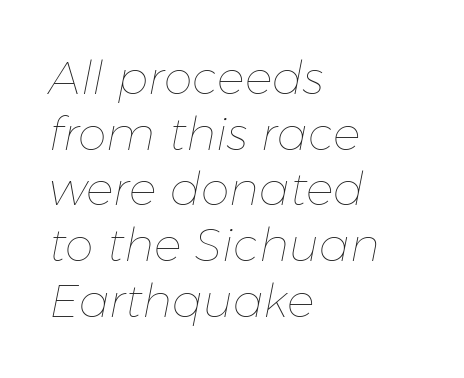
{"italic": "yes", "lean": "right", "slant_degrees": 11, "bold": "no", "weight": "thin", "width": "normal", "stroke_contrast": "low", "x_height": "medium", "monospaced": "no", "underline": "no", "align": "left", "line_spacing_ratio": 1.21, "letter_spacing": "normal", "letter_spacing_em": 0.0, "glyph_px": 46}
